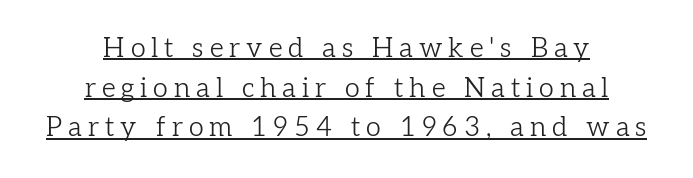
The image shows 27 px text type, upright; set centered, normal line spacing (1.47x), unusually wide letter spacing (+0.22 em), underlined.
